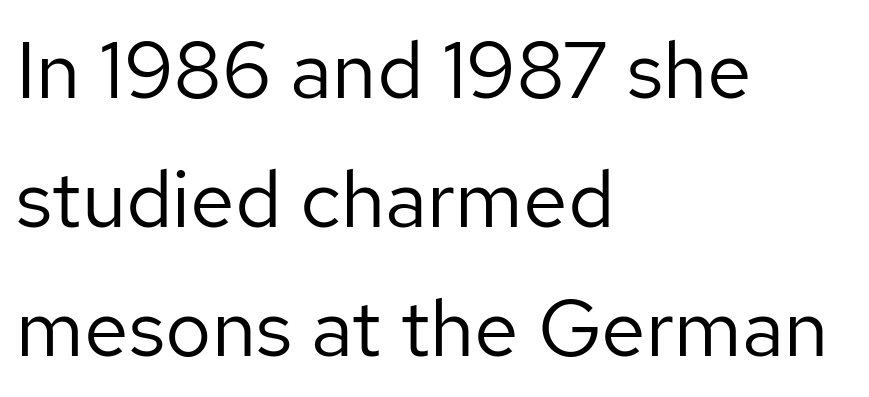
Each letter's strokes conclude bluntly, with no projecting serifs. Is this a fixed-width face? No — the glyphs have proportional, varying widths. Any mark beneath the type? The region is blank. Visually the block forms a straight wall on the left and a jagged coastline on the right. The letters stand straight up with perfectly vertical stems. A typesetter would call this zero additional tracking.
